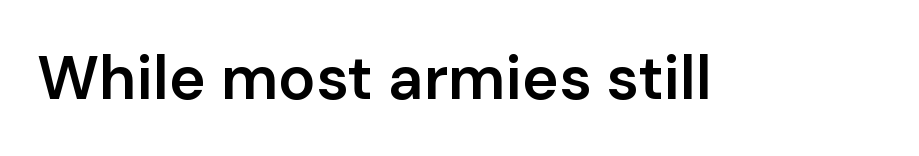
Q: Is the text bold? A: Semi-bold.
Q: Is the text italic (slanted)? A: No, it is upright.
Q: Is the typeface a serif or a sans-serif typeface? A: Sans-serif.
Q: Is the text underlined? A: No.
Q: Is the spacing between letters normal or unusually wide? A: Normal.
Q: Width (condensed, normal, or wide)? A: Normal.
Q: Stroke contrast? A: Low.
Q: x-height? A: Medium.
Q: Monospaced? A: No.
